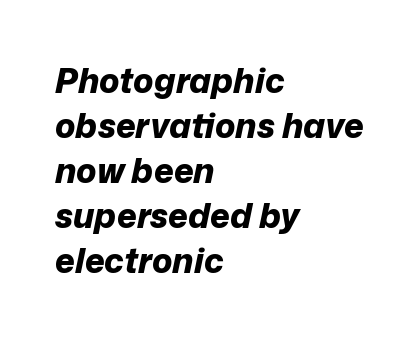
The image shows 34 px bold type, italic (leaning right); set left-aligned, normal line spacing (1.32x), normal letter spacing, not underlined; low stroke contrast and a medium x-height.
